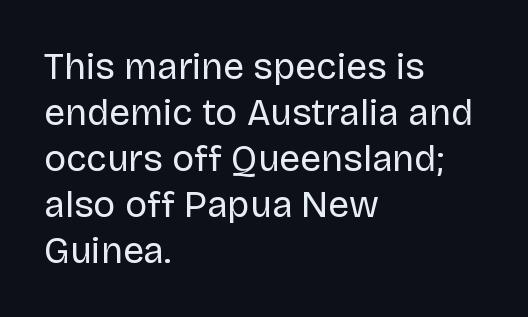
{"serif": "no", "italic": "no", "bold": "no", "weight": "regular", "width": "normal", "stroke_contrast": "low", "x_height": "large", "monospaced": "no", "underline": "no", "align": "left", "line_spacing_ratio": 1.24, "letter_spacing": "normal", "letter_spacing_em": 0.0, "glyph_px": 37}
